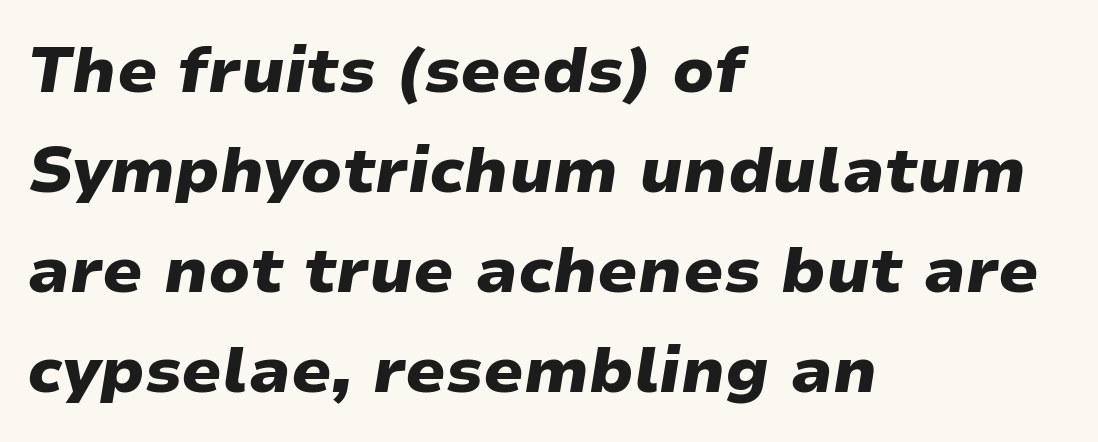
Rendered with sloped, italic letterforms. Words float on clear page, feet unadorned. Notice how thick the strokes are: this is what a full bold looks like. The passage shown is typed in a proportional face where columns would drift. Glyph-to-glyph distance matches everyday printed text.
